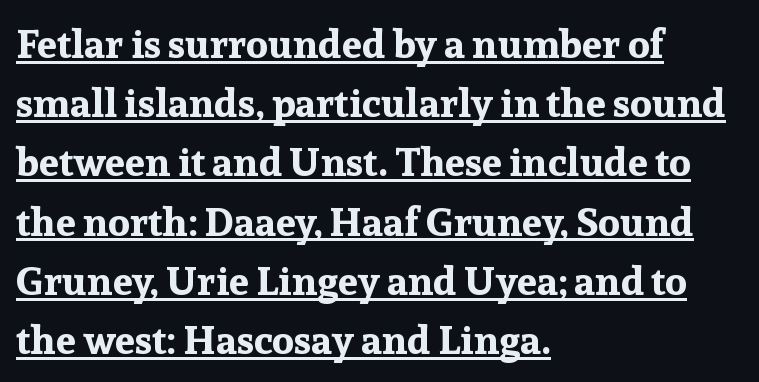
Does the lettering tilt? It doesn't — this is upright. Little horizontal feet cap the strokes, marking this as serif type. Observe the ordinary spacing: letters are neighbours, not strangers. Heft: maximum for text — a bold. Line spacing here is normal. Typeset ragged right — the left edge is the straight one.
